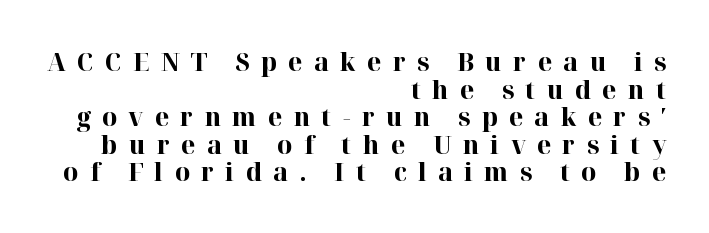
In terms of letterspacing, this is a distinctly airy, spread setting. No word sits above an underline. Heft: maximum for text — a bold. Nope, not italic — everything's standing straight. In CSS terms this would be text-align: right.
